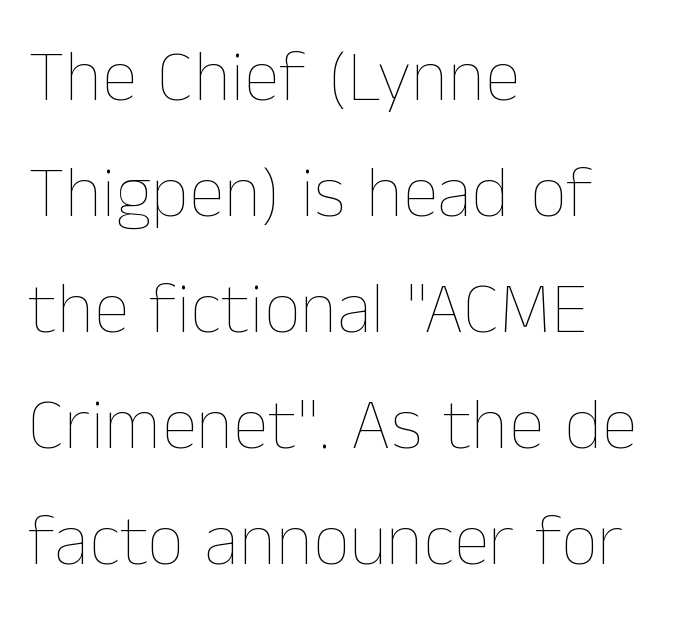
Q: Is the text bold? A: No.
Q: Is the text italic (slanted)? A: No, it is upright.
Q: Is the text underlined? A: No.
Q: How is the paragraph aligned? A: Left-aligned.
Q: Is the spacing between letters normal or unusually wide? A: Normal.
Q: Is the spacing between lines tight, normal or loose? A: Normal.
Q: Width (condensed, normal, or wide)? A: Normal.
Q: Stroke contrast? A: Low.
Q: x-height? A: Medium.
Q: Monospaced? A: No.
